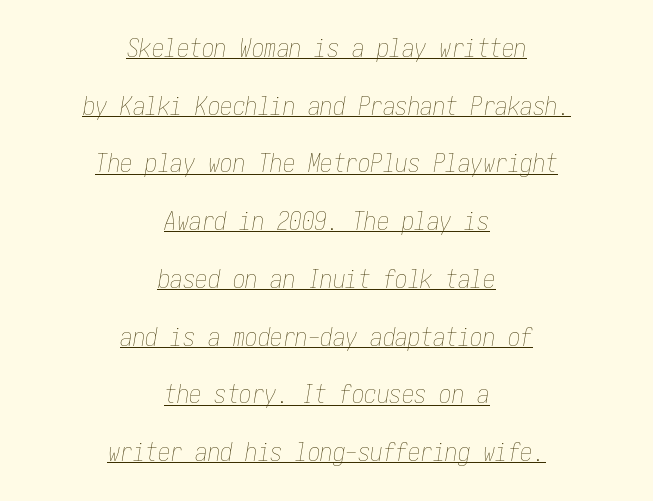
Q: Is the text bold? A: No.
Q: Is the text italic (slanted)? A: Yes, it leans right by about 10 degrees.
Q: Is the text underlined? A: Yes.
Q: How is the paragraph aligned? A: Centered.
Q: Is the spacing between letters normal or unusually wide? A: Normal.
Q: Is the spacing between lines tight, normal or loose? A: Loose.
